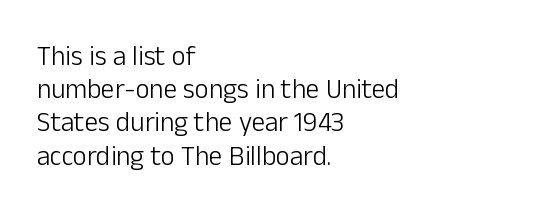
{"italic": "no", "bold": "no", "underline": "no", "align": "left", "line_spacing_ratio": 1.23, "letter_spacing": "normal", "letter_spacing_em": 0.0, "glyph_px": 27}
